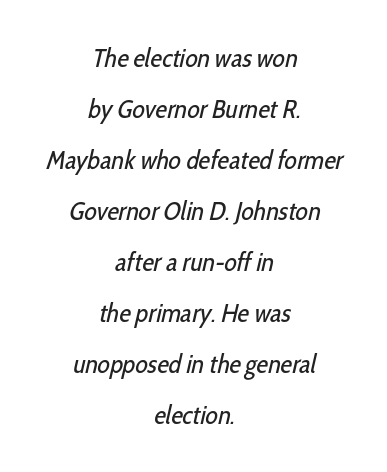
The image shows 26 px text type; set centered, loose line spacing (1.96x), normal letter spacing, not underlined.
